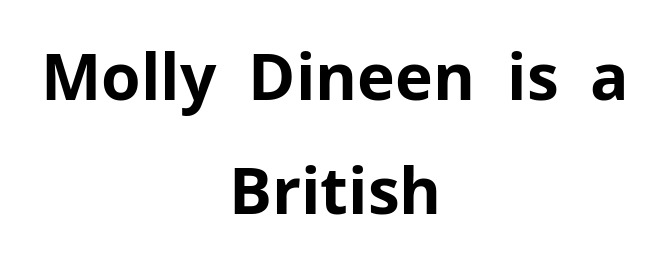
{"serif": "no", "italic": "no", "bold": "yes", "weight": "bold", "width": "normal", "stroke_contrast": "low", "x_height": "medium", "monospaced": "no", "underline": "no", "align": "center", "line_spacing_ratio": 1.78, "letter_spacing": "normal", "letter_spacing_em": 0.0, "glyph_px": 64}
